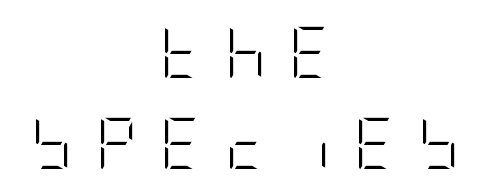
The image shows 51 px light, condensed sans-serif type, upright; set centered, line spacing 1.78x, unusually wide letter spacing (+0.45 em), not underlined; low stroke contrast and a large x-height.
